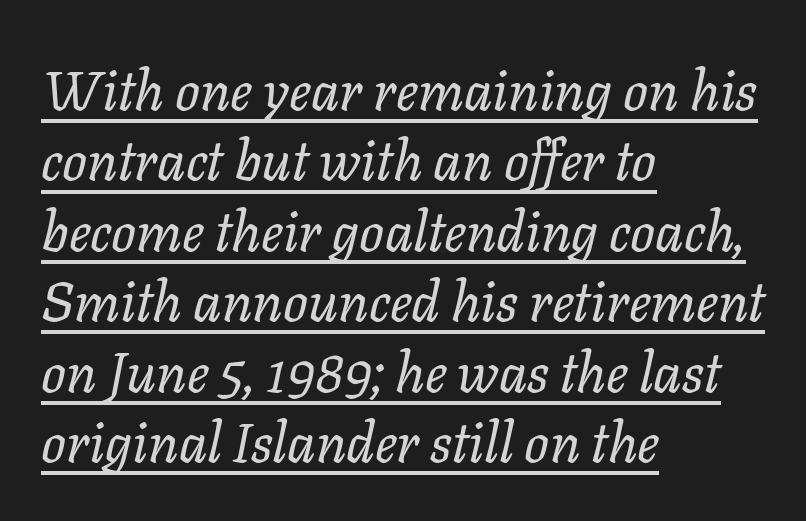
Q: Is the text bold? A: No.
Q: Is the text italic (slanted)? A: Yes, it leans right by about 11 degrees.
Q: Is the text underlined? A: Yes.
Q: How is the paragraph aligned? A: Left-aligned.
Q: Is the spacing between letters normal or unusually wide? A: Normal.
Q: Is the spacing between lines tight, normal or loose? A: Normal.
Q: Width (condensed, normal, or wide)? A: Normal.
Q: Stroke contrast? A: Low.
Q: x-height? A: Medium.
Q: Monospaced? A: No.
